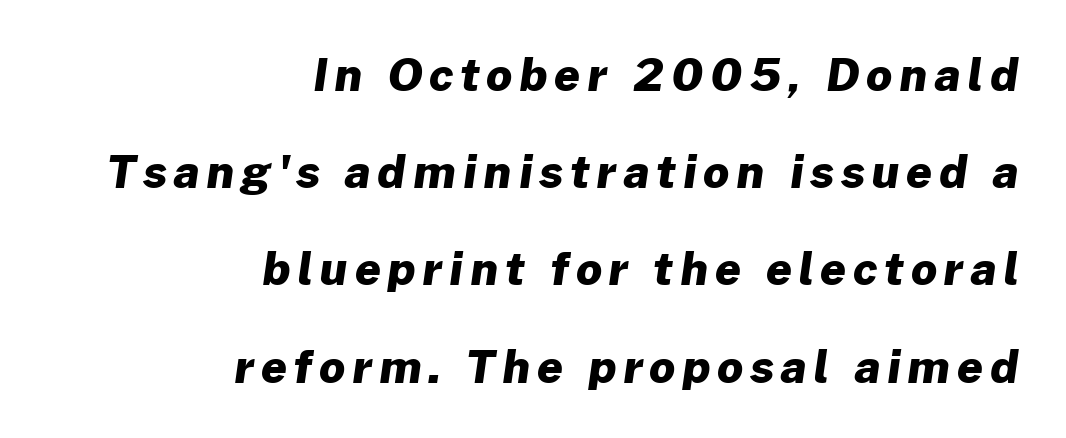
The image shows 45 px heavy sans-serif type; set right-aligned, loose line spacing (2.16x), not underlined; low stroke contrast and a medium x-height.
